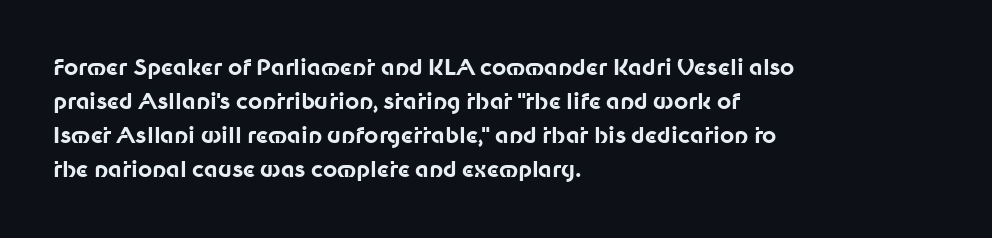
{"italic": "no", "bold": "yes", "underline": "no", "align": "left", "line_spacing": "normal", "line_spacing_ratio": 1.55, "letter_spacing": "normal", "letter_spacing_em": 0.0, "glyph_px": 22}
